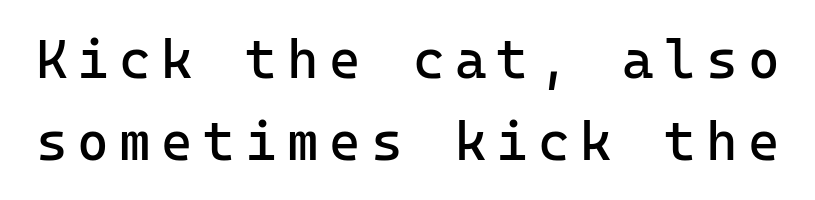
{"serif": "no", "italic": "no", "bold": "no", "weight": "regular", "width": "normal", "stroke_contrast": "low", "x_height": "medium", "monospaced": "yes", "underline": "no", "line_spacing": "normal", "line_spacing_ratio": 1.51, "glyph_px": 54}
